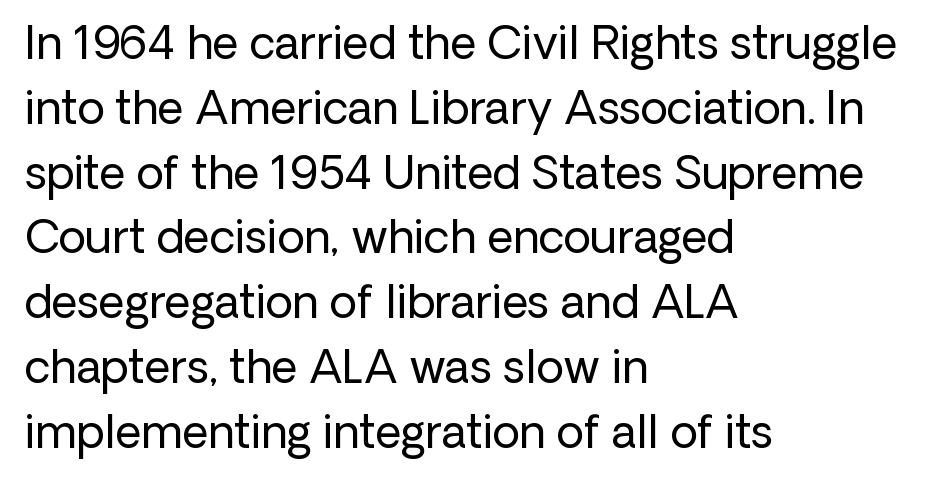
Do the characters align in a grid? No, the font is proportional. If you drew a line through each stem, it would be perfectly vertical. What's the leading like? Ordinary, nothing unusual. I'd call this a sans setting — the letters go barefoot.
